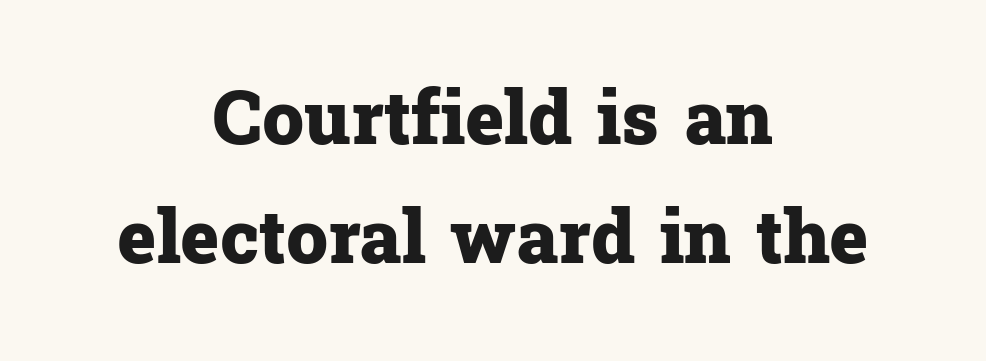
Q: Is the text bold? A: Yes.
Q: Is the text italic (slanted)? A: No, it is upright.
Q: Is the typeface a serif or a sans-serif typeface? A: Serif.
Q: Is the text underlined? A: No.
Q: How is the paragraph aligned? A: Centered.
Q: Is the spacing between letters normal or unusually wide? A: Normal.
Q: Is the spacing between lines tight, normal or loose? A: Normal.
Q: Width (condensed, normal, or wide)? A: Normal.
Q: Stroke contrast? A: Low.
Q: x-height? A: Medium.
Q: Monospaced? A: No.
